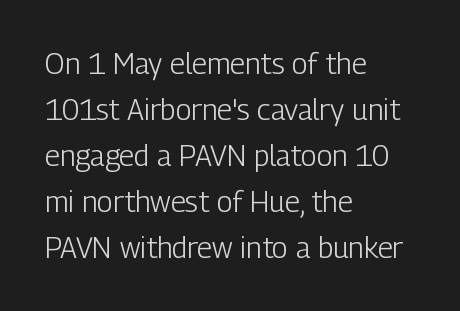
Q: Is the text bold? A: No.
Q: Is the text italic (slanted)? A: No, it is upright.
Q: Is the typeface a serif or a sans-serif typeface? A: Sans-serif.
Q: Is the text underlined? A: No.
Q: How is the paragraph aligned? A: Left-aligned.
Q: Is the spacing between letters normal or unusually wide? A: Normal.
Q: Is the spacing between lines tight, normal or loose? A: Normal.
Q: Width (condensed, normal, or wide)? A: Condensed.
Q: Stroke contrast? A: Low.
Q: x-height? A: Medium.
Q: Monospaced? A: No.
